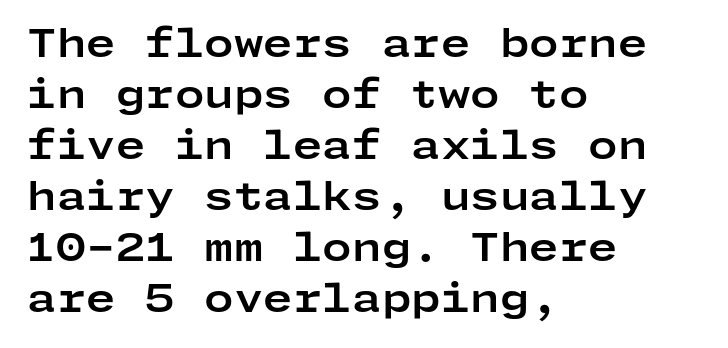
{"serif": "no", "italic": "no", "bold": "yes", "weight": "bold", "width": "wide", "stroke_contrast": "low", "x_height": "medium", "underline": "no", "align": "left", "line_spacing": "normal", "line_spacing_ratio": 1.34, "letter_spacing": "normal", "letter_spacing_em": 0.0, "glyph_px": 38}
